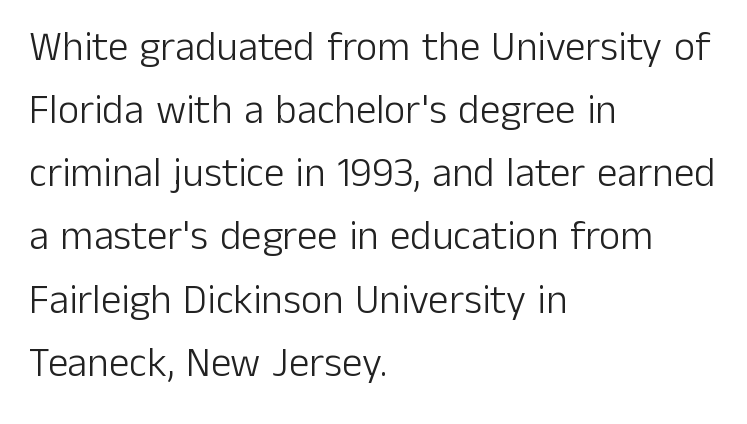
{"serif": "no", "italic": "no", "bold": "no", "weight": "light", "width": "normal", "stroke_contrast": "low", "x_height": "medium", "monospaced": "no", "underline": "no", "align": "left", "line_spacing": "normal", "line_spacing_ratio": 1.54, "letter_spacing": "normal", "letter_spacing_em": 0.0, "glyph_px": 41}
